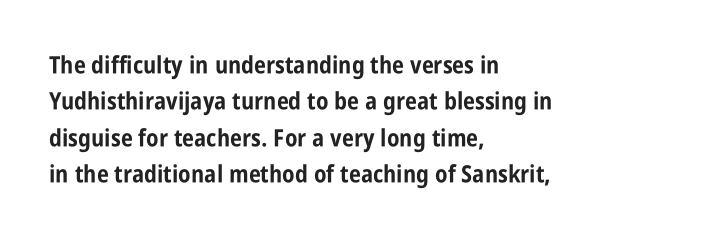
The designer left line spacing at the default. The horizontal fit of the characters is conventional and even. The specimen reads as upright at a glance. The passage shown is not underscored anywhere. The letters are bold, with thick, heavy strokes.
